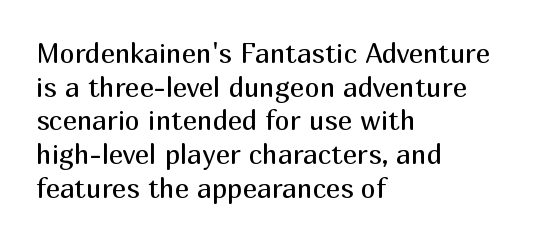
Whoever set this chose a conventional vertical rhythm. Each stroke keeps to a modest, everyday thickness or less. Is there any slant? The stems are plumb. Any mark beneath the type? The region is blank. Horizontal alignment here is leftward, the default for most running prose.
